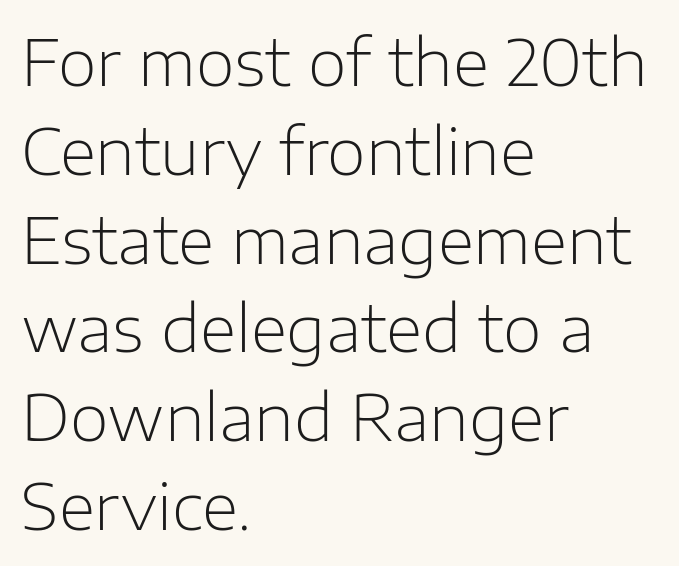
I'd call this a sans setting — the letters go barefoot. No italicization has been applied; the sample stays upright. Left-aligned paragraph, ragged on the right. Is this a fixed-width face? No — the glyphs have proportional, varying widths. No extra ink here — the face is not bold.
